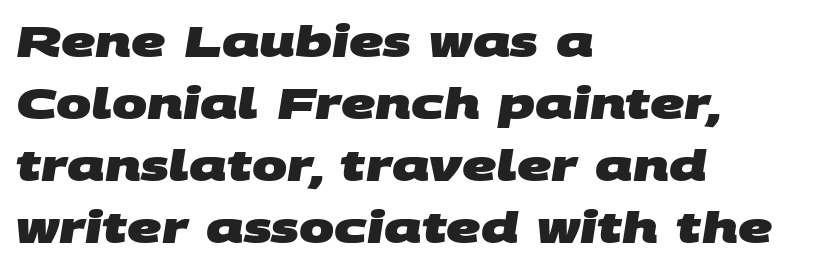
The image shows 42 px heavy, wide sans-serif type; set left-aligned, normal line spacing (1.48x), normal letter spacing, not underlined; medium stroke contrast and a large x-height.
